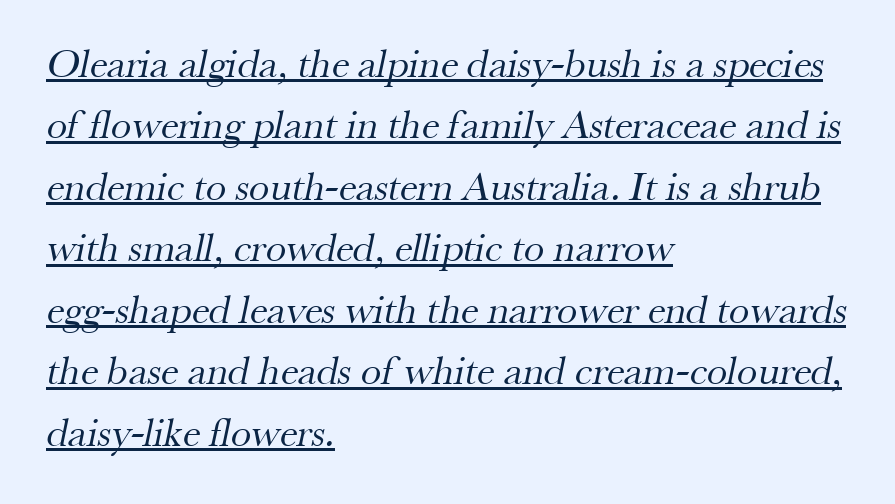
The image shows 41 px regular-weight serif type; set left-aligned, normal line spacing (1.5x), normal letter spacing, underlined; medium stroke contrast and a small x-height.
